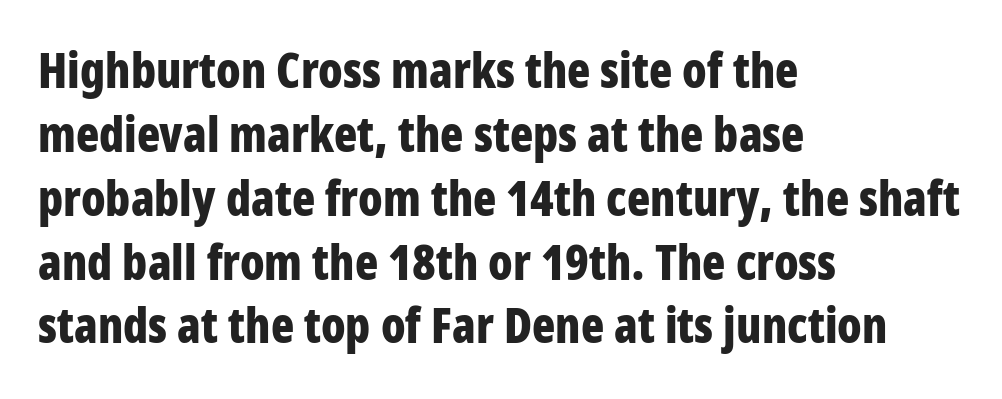
Letter spacing: default. Compared with typical paragraphs, the rows here are spaced about the same. Weight check: bold — yes, fully. The font family rendered here belongs to the sans-serif group. You could not count columns in this text — the font is proportionally spaced. Underlining? Definitely not there.
